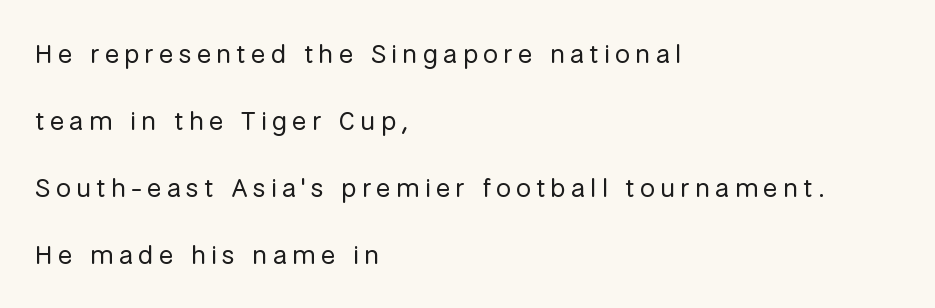
Q: Is the text bold? A: No.
Q: Is the text italic (slanted)? A: No, it is upright.
Q: Is the text underlined? A: No.
Q: How is the paragraph aligned? A: Left-aligned.
Q: Is the spacing between lines tight, normal or loose? A: Loose.
